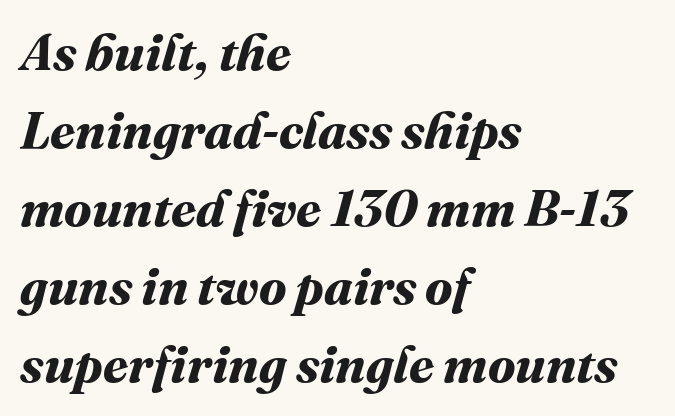
Plenty of ink on the page — the face is bold. The leading is moderate, giving the passage an even texture. Think of a printed novel: that variable character pitch is what you see here. If you drew a ruler down the left edge, every line would touch it. The passage shown has conventional tracking throughout.
